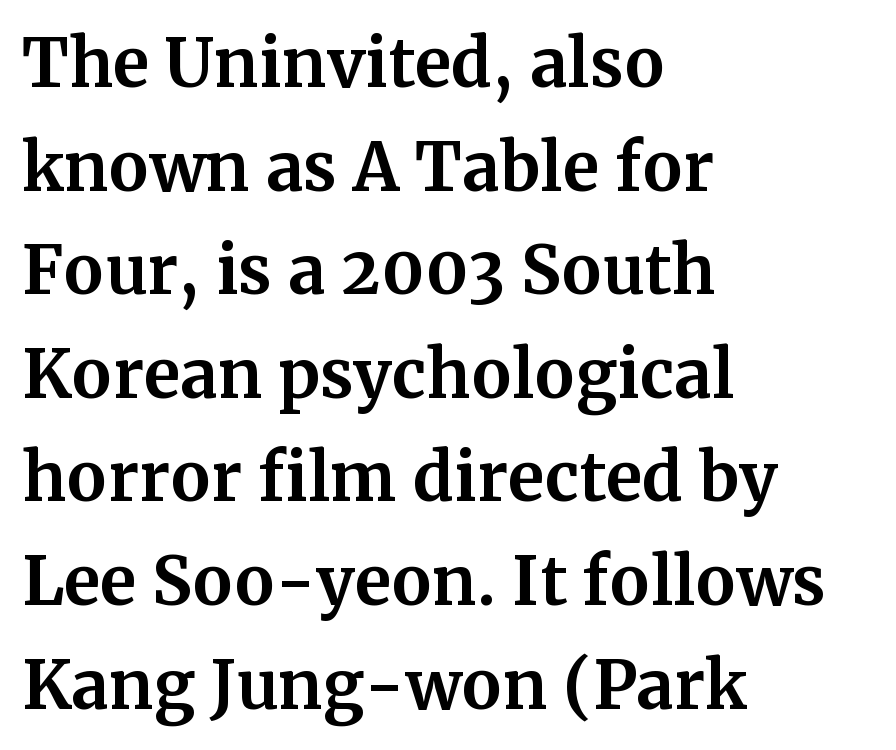
Q: Is the text bold? A: Yes.
Q: Is the text italic (slanted)? A: No, it is upright.
Q: Is the typeface a serif or a sans-serif typeface? A: Serif.
Q: Is the text underlined? A: No.
Q: How is the paragraph aligned? A: Left-aligned.
Q: Is the spacing between letters normal or unusually wide? A: Normal.
Q: Is the spacing between lines tight, normal or loose? A: Normal.
Q: Width (condensed, normal, or wide)? A: Normal.
Q: Stroke contrast? A: Medium.
Q: x-height? A: Medium.
Q: Monospaced? A: No.
